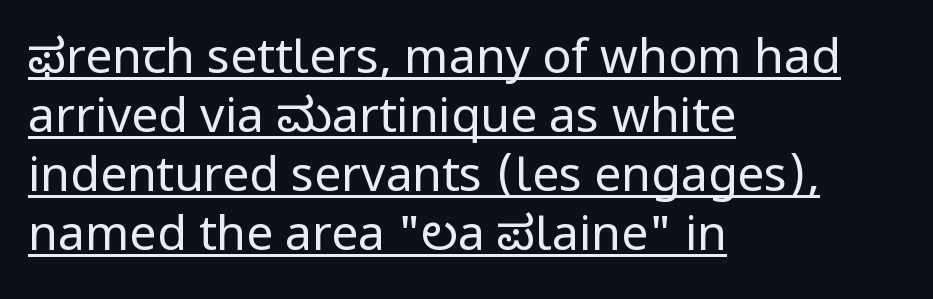
Q: Is the text bold? A: No.
Q: Is the text italic (slanted)? A: No, it is upright.
Q: Is the typeface a serif or a sans-serif typeface? A: Sans-serif.
Q: Is the text underlined? A: Yes.
Q: How is the paragraph aligned? A: Left-aligned.
Q: Is the spacing between letters normal or unusually wide? A: Normal.
Q: Width (condensed, normal, or wide)? A: Normal.
Q: Stroke contrast? A: Low.
Q: x-height? A: Medium.
Q: Monospaced? A: No.
